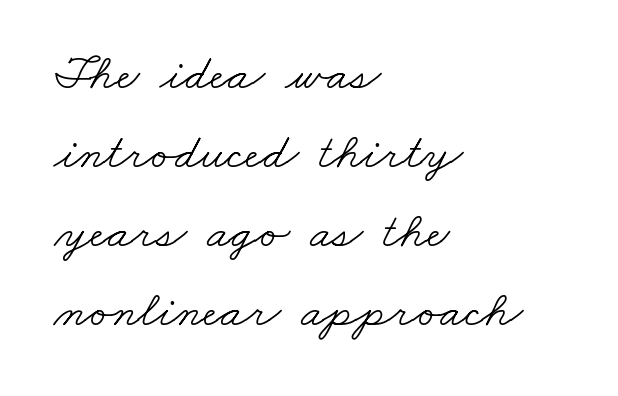
The image shows 50 px light, wide serif type; set left-aligned, normal line spacing (1.58x), normal letter spacing, not underlined; low stroke contrast and a small x-height.
